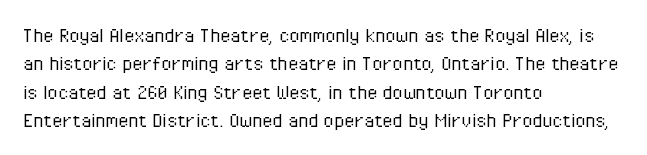
{"italic": "no", "bold": "no", "underline": "no", "align": "left", "line_spacing_ratio": 1.23, "letter_spacing": "normal", "letter_spacing_em": 0.0, "glyph_px": 23}
